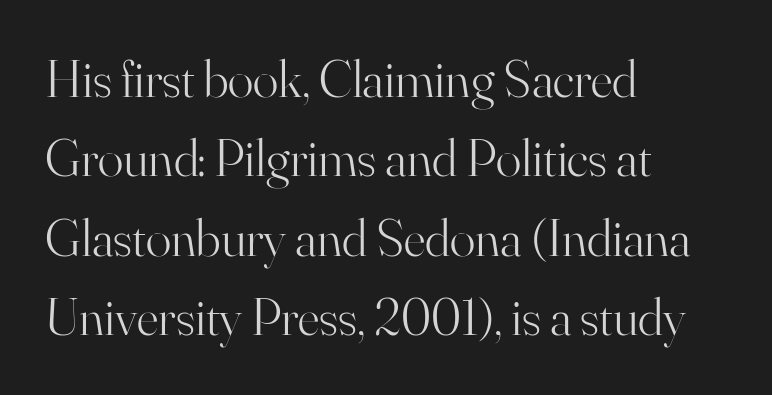
Q: Is the text bold? A: No.
Q: Is the text italic (slanted)? A: No, it is upright.
Q: Is the typeface a serif or a sans-serif typeface? A: Serif.
Q: Is the text underlined? A: No.
Q: How is the paragraph aligned? A: Left-aligned.
Q: Is the spacing between letters normal or unusually wide? A: Normal.
Q: Is the spacing between lines tight, normal or loose? A: Normal.
Q: Width (condensed, normal, or wide)? A: Normal.
Q: Stroke contrast? A: High.
Q: x-height? A: Small.
Q: Monospaced? A: No.
